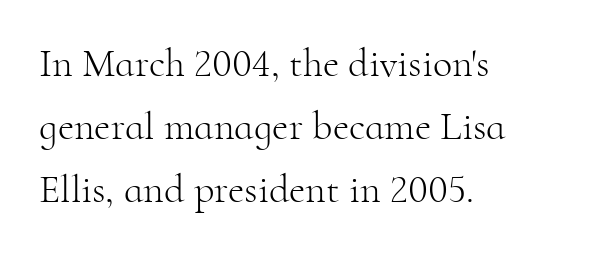
The axis of the letterforms is exactly vertical. Letter spacing: default. Leading matches the norm, producing a regular column. Descender tails drop into unmarked territory.
